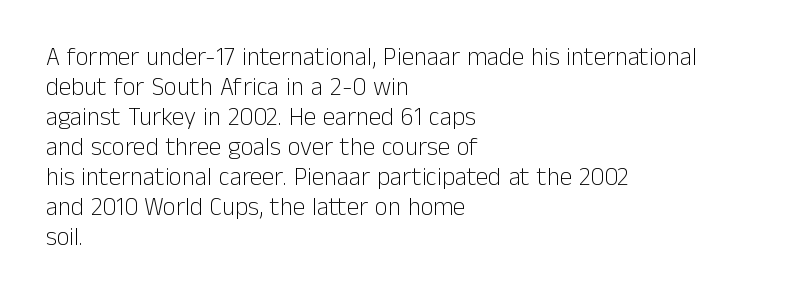
{"italic": "no", "bold": "no", "underline": "no", "align": "left", "line_spacing_ratio": 1.2, "letter_spacing": "normal", "letter_spacing_em": 0.0, "glyph_px": 25}
